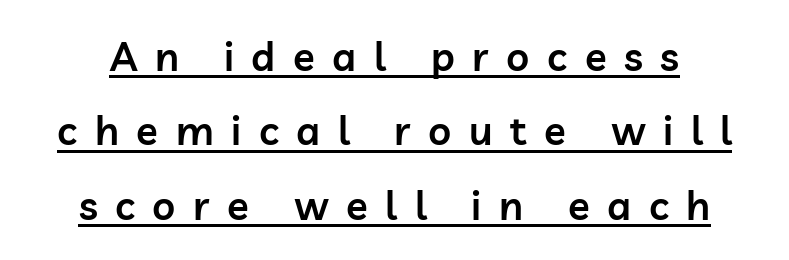
Students, this is semibold: more ink than regular, less than bold. Underlining? Definitely there. Characters follow at a spacing far wider than the type designer built in. Rendered with straight, roman letterforms.
